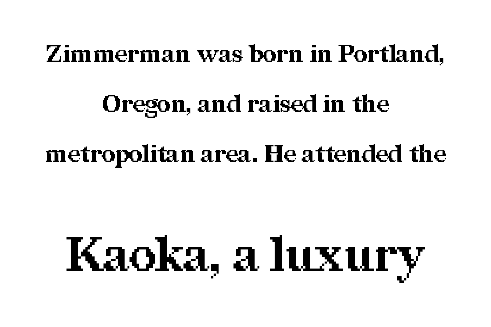
The image shows 47 px bold serif type, upright; set centered, loose line spacing (2.09x), normal letter spacing, not underlined; the second (bottom) block is 1.96x larger; medium stroke contrast and a medium x-height.
